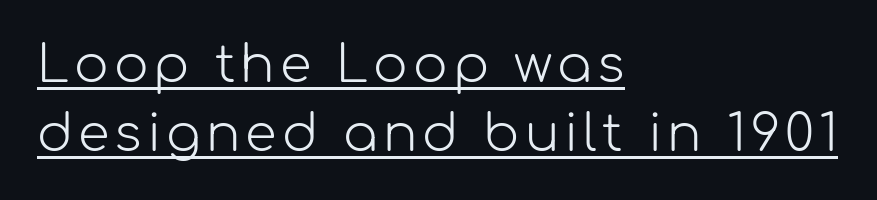
Q: Is the text bold? A: No.
Q: Is the text italic (slanted)? A: No, it is upright.
Q: Is the typeface a serif or a sans-serif typeface? A: Sans-serif.
Q: Is the text underlined? A: Yes.
Q: How is the paragraph aligned? A: Left-aligned.
Q: Is the spacing between lines tight, normal or loose? A: Normal.
Q: Width (condensed, normal, or wide)? A: Normal.
Q: Stroke contrast? A: Low.
Q: x-height? A: Medium.
Q: Monospaced? A: No.
